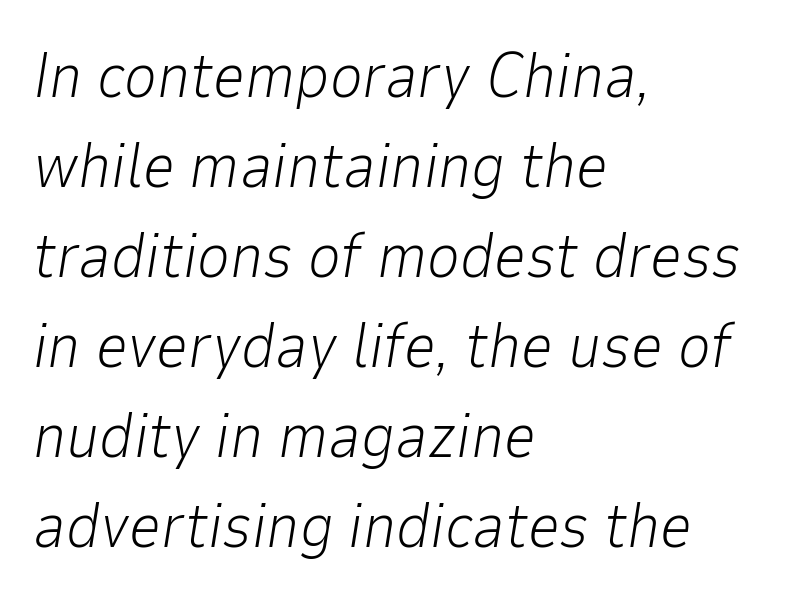
The face used here is rendered with its standard letterfit. Think of a printed novel: that variable character pitch is what you see here. Descender tails drop into unmarked territory. The face used here has a pronounced slope to its letters.
